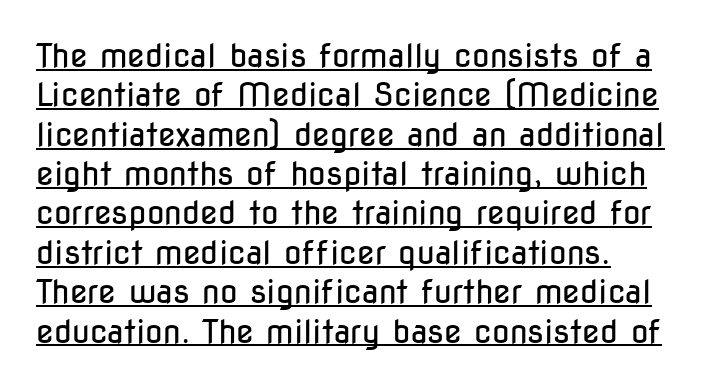
Q: Is the text bold? A: No.
Q: Is the text italic (slanted)? A: No, it is upright.
Q: Is the typeface a serif or a sans-serif typeface? A: Sans-serif.
Q: Is the text underlined? A: Yes.
Q: How is the paragraph aligned? A: Left-aligned.
Q: Is the spacing between letters normal or unusually wide? A: Normal.
Q: Width (condensed, normal, or wide)? A: Condensed.
Q: Stroke contrast? A: Low.
Q: x-height? A: Medium.
Q: Monospaced? A: No.
